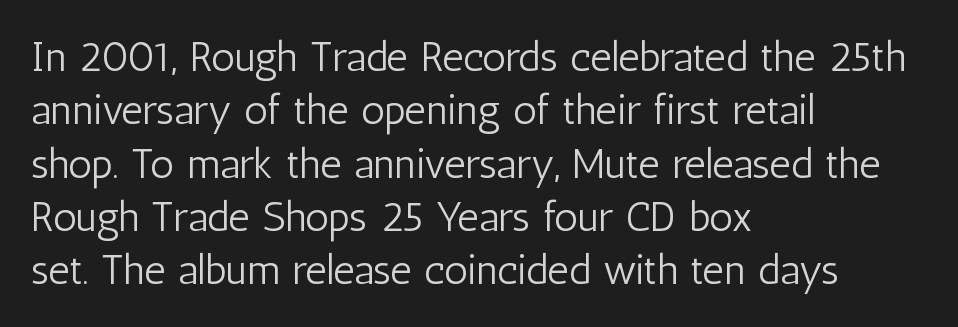
The words here are not underlined. Classification — sans serif. Visually the block forms a straight wall on the left and a jagged coastline on the right. Counters stay open thanks to moderate or lighter strokes.
